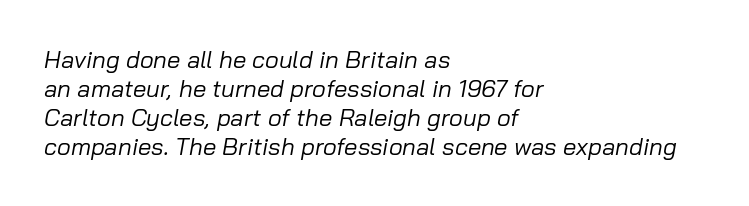
{"italic": "yes", "lean": "right", "slant_degrees": 10, "bold": "no", "underline": "no", "align": "left", "line_spacing_ratio": 1.21, "letter_spacing": "normal", "letter_spacing_em": 0.0, "glyph_px": 24}
